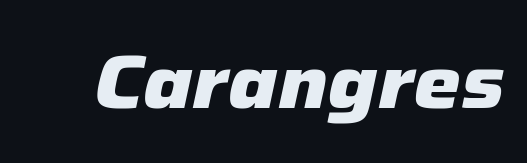
Tracking here is standard; glyphs follow each other at the usual distance. The letters are slanted; this is an italic face. You could not count columns in this text — the font is proportionally spaced. Does the weight exceed regular? Yes, all the way to bold.
